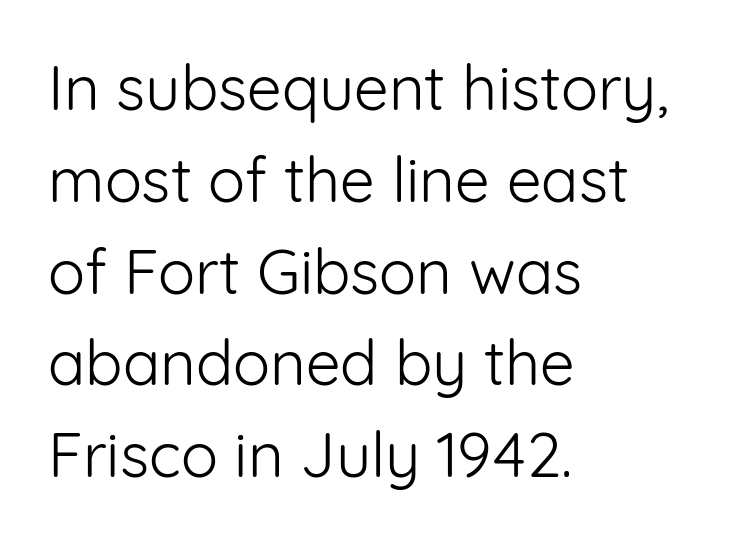
{"serif": "no", "italic": "no", "bold": "no", "weight": "light", "width": "normal", "stroke_contrast": "low", "x_height": "medium", "monospaced": "no", "underline": "no", "align": "left", "line_spacing": "normal", "line_spacing_ratio": 1.48, "letter_spacing": "normal", "letter_spacing_em": 0.0, "glyph_px": 62}
